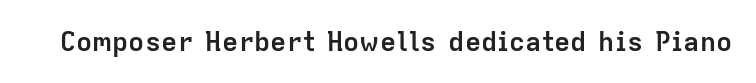
{"italic": "no", "bold": "yes", "underline": "no", "letter_spacing": "normal", "letter_spacing_em": 0.0, "glyph_px": 27}
